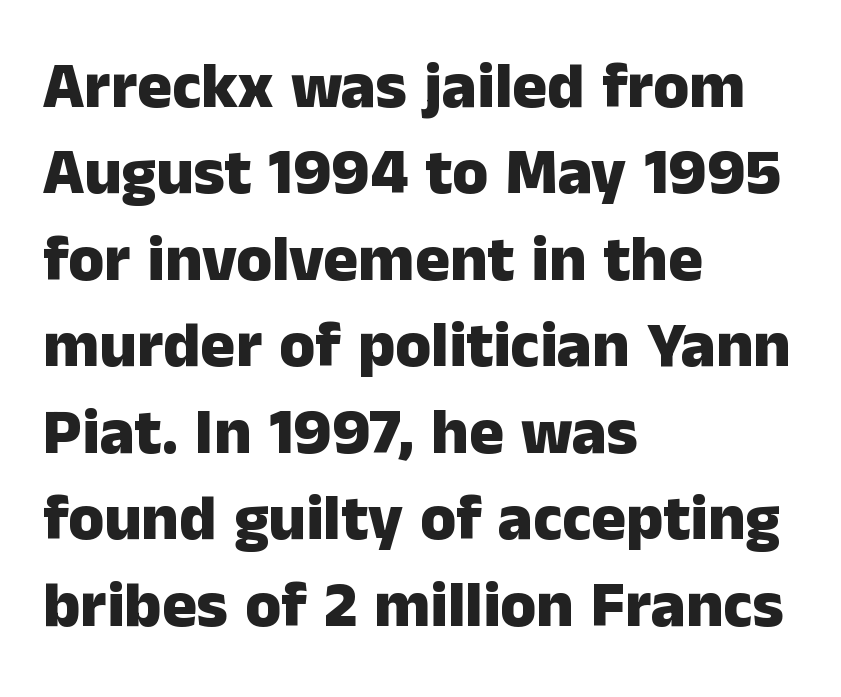
The sample has been set heavy, in full bold. Italic? Not at all — the glyphs are vertical. This sample has the flowing, uneven cadence of proportional lettering. Does the leading feel generous? No, just average. These lines stack with their left ends in a neat column. Only glyphs here, with clear space below each row.
